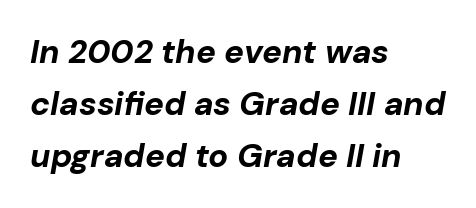
Q: Is the text bold? A: Yes.
Q: Is the text italic (slanted)? A: Yes, it leans right by about 10 degrees.
Q: Is the text underlined? A: No.
Q: How is the paragraph aligned? A: Left-aligned.
Q: Is the spacing between letters normal or unusually wide? A: Normal.
Q: Is the spacing between lines tight, normal or loose? A: Normal.
Q: Width (condensed, normal, or wide)? A: Normal.
Q: Stroke contrast? A: Low.
Q: x-height? A: Medium.
Q: Monospaced? A: No.
